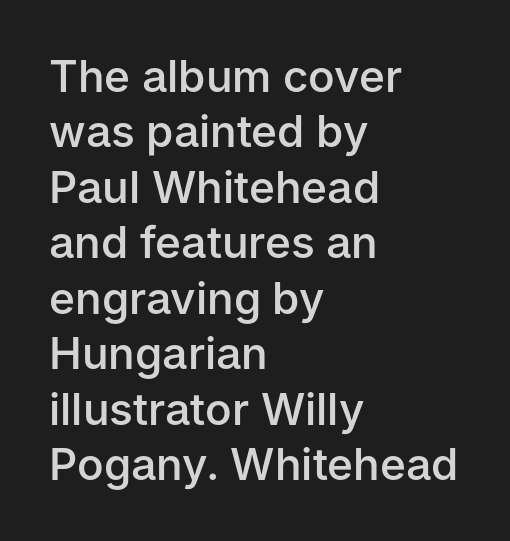
Q: Is the text bold? A: Semi-bold.
Q: Is the text italic (slanted)? A: No, it is upright.
Q: Is the typeface a serif or a sans-serif typeface? A: Sans-serif.
Q: Is the text underlined? A: No.
Q: How is the paragraph aligned? A: Left-aligned.
Q: Is the spacing between letters normal or unusually wide? A: Normal.
Q: Is the spacing between lines tight, normal or loose? A: Normal.
Q: Width (condensed, normal, or wide)? A: Normal.
Q: Stroke contrast? A: Low.
Q: x-height? A: Medium.
Q: Monospaced? A: No.
